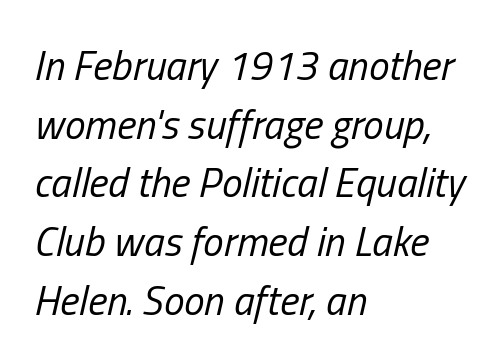
This is not heavy type; no bold has been used. Compared with typical paragraphs, the rows here are spaced about the same. When letters slant like this, we call the style italic. The rendering uses natural spacing where letterforms have individual widths. Honestly, there is no underline to notice here at all. The typesetter chose a ragged-right arrangement here.
